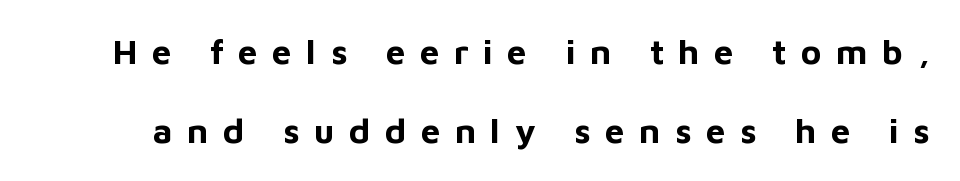
Q: Is the text bold? A: Yes.
Q: Is the text italic (slanted)? A: No, it is upright.
Q: Is the typeface a serif or a sans-serif typeface? A: Sans-serif.
Q: Is the text underlined? A: No.
Q: Is the spacing between letters normal or unusually wide? A: Unusually wide.
Q: Is the spacing between lines tight, normal or loose? A: Loose.
Q: Width (condensed, normal, or wide)? A: Normal.
Q: Stroke contrast? A: Low.
Q: x-height? A: Medium.
Q: Monospaced? A: No.
